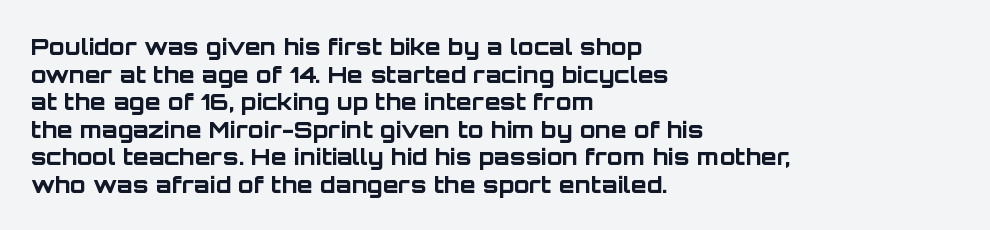
The letters stand upright; this is a roman face. Each word holds together tightly as a unit, with standard inter-letter gaps. Underline: absent. Notice how thick the strokes are: this is what a full bold looks like. The setting favours the left margin, as ordinary paragraphs usually do.
